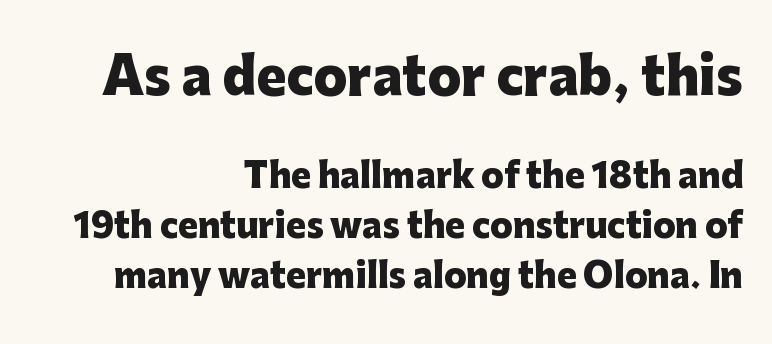
Q: Is the text bold? A: Yes.
Q: Is the text italic (slanted)? A: No, it is upright.
Q: Is the typeface a serif or a sans-serif typeface? A: Sans-serif.
Q: Is the text underlined? A: No.
Q: How is the paragraph aligned? A: Right-aligned.
Q: Is the spacing between letters normal or unusually wide? A: Normal.
Q: Is the spacing between lines tight, normal or loose? A: Normal.
Q: Which block of text is set in a larger size, the first (top) or the second (bottom)? A: The first (top) one.
Q: Width (condensed, normal, or wide)? A: Normal.
Q: Stroke contrast? A: Low.
Q: x-height? A: Medium.
Q: Monospaced? A: No.
